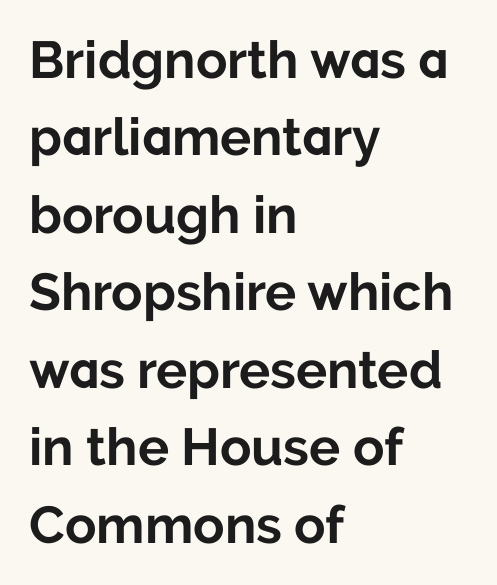
Reading down the block, your eye returns to a fixed left position each line. These lines are rendered in a variable-pitch font. Weight: bold. Short note: letters normally spaced.
